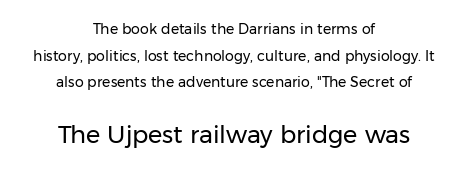
Look at the glyph heights: the lower group is clearly the bigger setting. Caption: multi-line text, centered on the measure. These glyphs show unthickened strokes, regular width or finer. Here the glyphs are tracked normally, forming tight word shapes. Compared with typical paragraphs, the rows here are farther apart. Characters remain perfectly vertical along every line.
